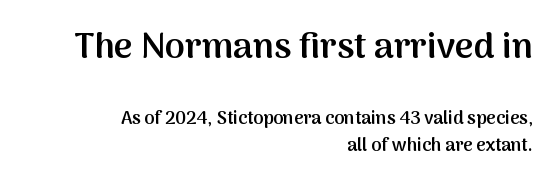
To sum up the face: it is a sans, with no serifs. A typesetter would mark this as roman, not italic. Each word holds together tightly as a unit, with standard inter-letter gaps. Looks like regular typesetting: each glyph gets only the width it needs. Vertically, the passage feels balanced, rows spaced as you'd expect. Line ends are locked; line starts wander.
